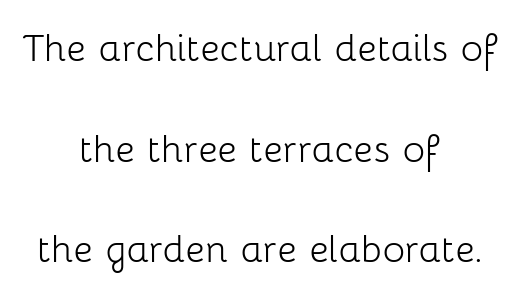
Is this a sans? Yes — the strokes have no serifs. This is roman type, the default non-slanted kind. Counters stay open thanks to moderate or lighter strokes. Each row of text sits above clean, open space. Tracking value appears to be zero — textbook default spacing.
